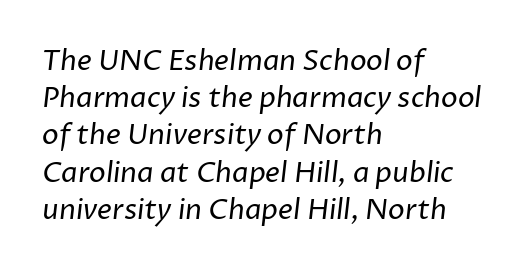
How are the letters spaced? Ordinarily, with no added tracking. Glance below the letters and you will spot only blank space. Vertical spacing — default. The typeface has the unassuming heft of standard copy or less. Looks like regular typesetting: each glyph gets only the width it needs. Are there feet on the stems? There aren't — it's a sans.
